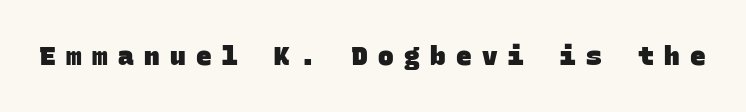
{"bold": "yes", "underline": "no", "letter_spacing": "wide", "letter_spacing_em": 0.4, "glyph_px": 26}
